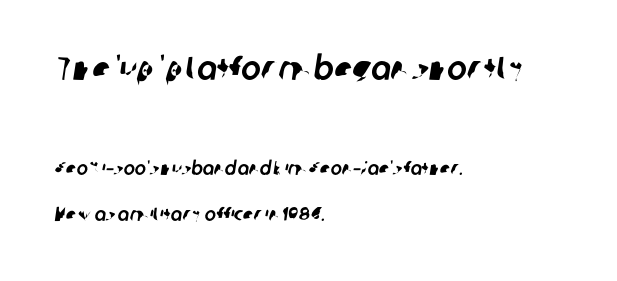
You could not count columns in this text — the font is proportionally spaced. Letters rest on an invisible, unmarked baseline. The paragraph has a hard left edge and a soft right edge. Letter spacing: default. In this sample the first text group is rendered at the bigger scale. Loosely led — the rows are spread out.
